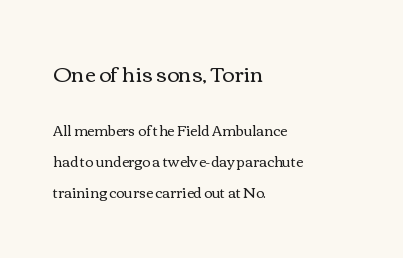
{"italic": "no", "bold": "no", "underline": "no", "align": "left", "line_spacing": "loose", "line_spacing_ratio": 2.2, "letter_spacing": "normal", "letter_spacing_em": 0.0, "larger_block": "first", "size_ratio": 1.5, "glyph_px": 21}
